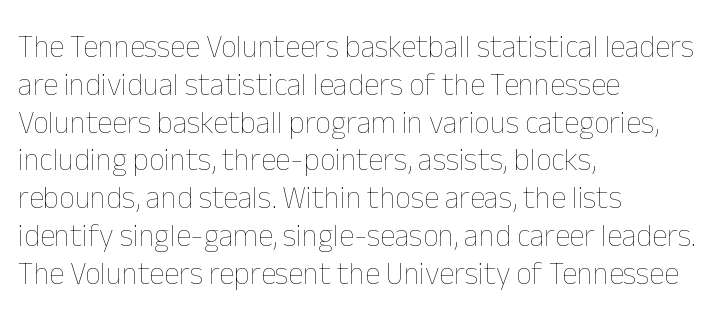
{"italic": "no", "bold": "no", "weight": "thin", "width": "normal", "stroke_contrast": "low", "x_height": "medium", "monospaced": "no", "underline": "no", "align": "left", "line_spacing_ratio": 1.22, "letter_spacing": "normal", "letter_spacing_em": 0.0, "glyph_px": 31}
